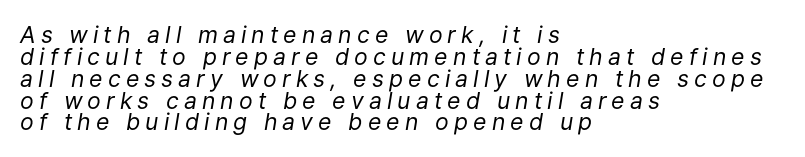
{"italic": "yes", "lean": "right", "slant_degrees": 9, "bold": "no", "underline": "no", "align": "left", "line_spacing": "tight", "line_spacing_ratio": 0.95, "letter_spacing": "wide", "letter_spacing_em": 0.22, "glyph_px": 23}
